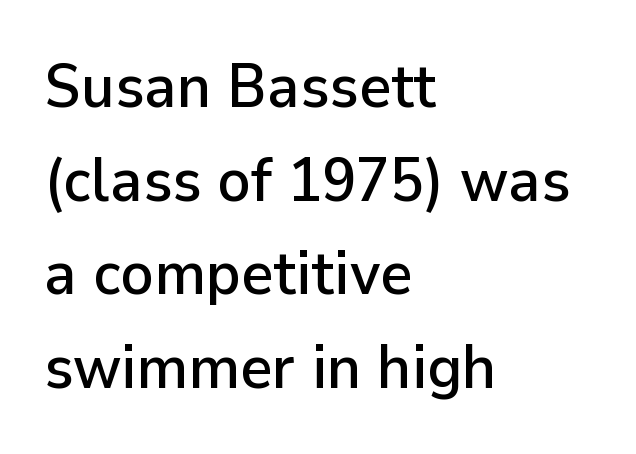
Letterform terminals end flat and unadorned throughout the passage. No italicization has been applied; the sample stays upright. Vertical spacing — default. Horizontal alignment here is leftward, the default for most running prose. Just letters on the line, the space beneath them empty. The face used here is proportionally spaced, like ordinary book or web type.
